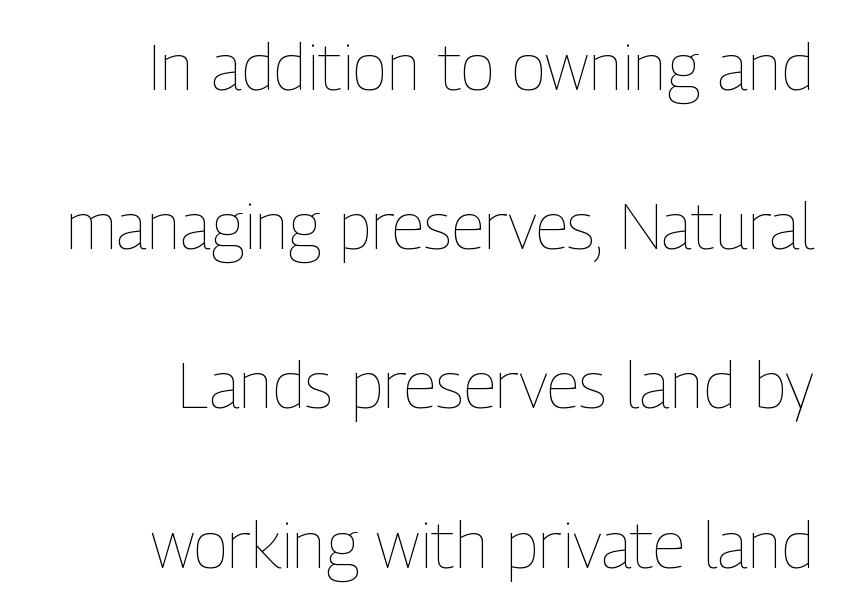
The letterforms sit shoulder to shoulder at normal distance. The face used here is proportionally spaced, like ordinary book or web type. Each new line begins a long way beneath the previous one. No heavy texture on the line: the type isn't bold. It's the straight-up-and-down kind of type. Check under the words: just untouched page.
